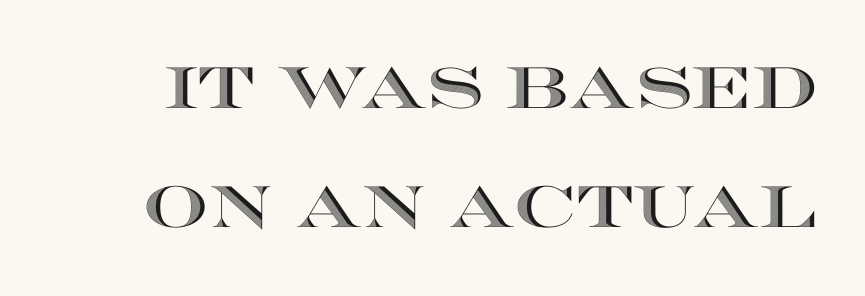
{"italic": "no", "width": "wide", "x_height": "large", "monospaced": "no", "underline": "no", "line_spacing": "loose", "line_spacing_ratio": 2.05, "letter_spacing": "normal", "letter_spacing_em": 0.0, "glyph_px": 58}
